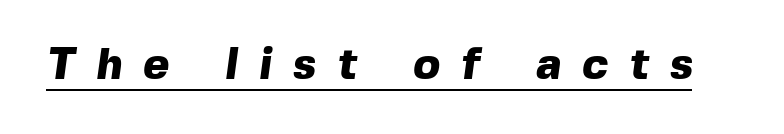
The face used here is rendered with a markedly widened letterfit. A typesetter would call this proportional, since set widths differ per character. Compared with undecorated copy, this sample adds a rule below the words. A typesetter would label this face a sans. Its strokes are broad and dark, the hallmark of bold type.
